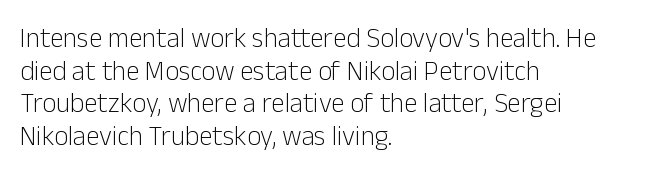
What stands out about the letter spacing? Nothing — it is the standard amount. This is not heavy type; no bold has been used. Just letters on the line, the space beneath them empty. Notice how the stems are strictly vertical — no italics here. This rendering uses left alignment, leaving the right contour irregular.
